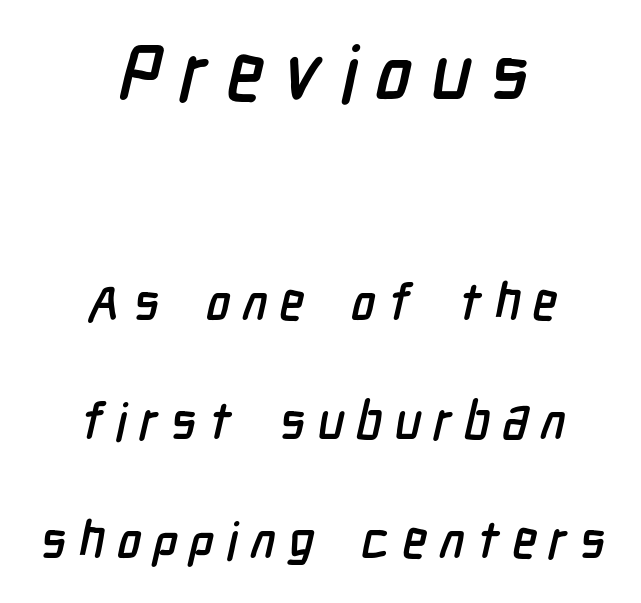
The image shows 77 px condensed sans-serif type; set centered, loose line spacing (2.34x), unusually wide letter spacing (+0.24 em), not underlined; the first (top) block is 1.51x larger; low stroke contrast and a medium x-height.
